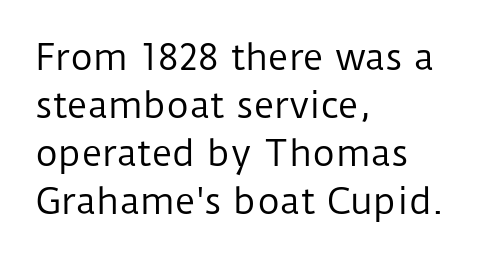
{"serif": "no", "italic": "no", "bold": "no", "weight": "regular", "width": "normal", "stroke_contrast": "low", "x_height": "medium", "monospaced": "no", "underline": "no", "align": "left", "line_spacing": "normal", "line_spacing_ratio": 1.37, "letter_spacing": "normal", "letter_spacing_em": 0.0, "glyph_px": 35}
